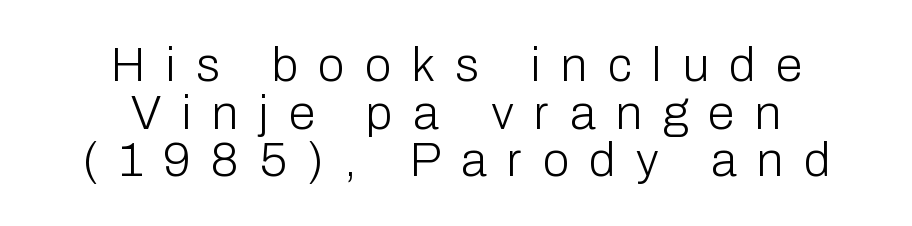
The image shows 48 px light sans-serif type, upright; set centered, tight line spacing (0.99x), unusually wide letter spacing (+0.43 em), not underlined; low stroke contrast and a medium x-height.
